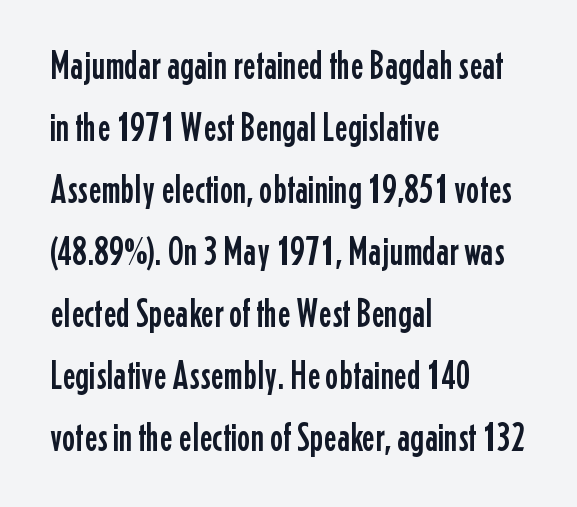
The rendering anchors every line to the left-hand side. Vertical spacing — default. The typography opts for an upright posture over an oblique one. Varying glyph widths throughout — classic text-font behaviour. Rule under the text: the space is simply empty.
